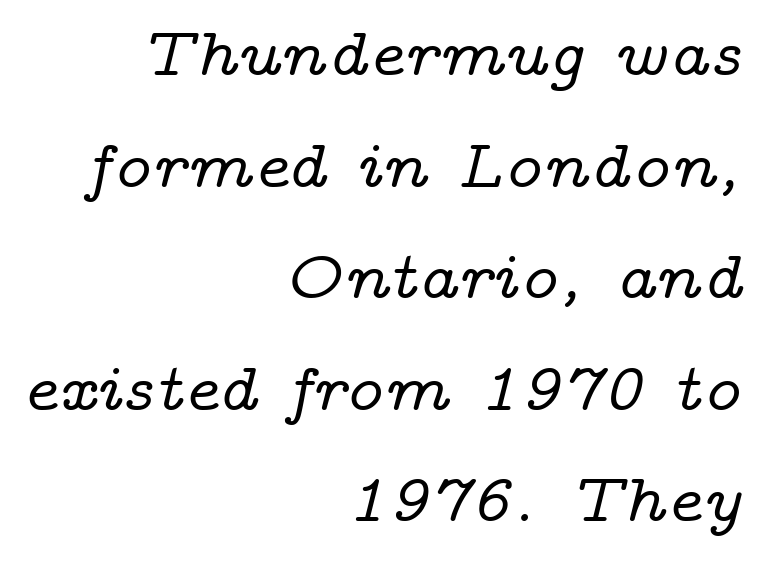
The image shows 68 px wide serif type, italic (leaning right); set right-aligned, normal line spacing (1.64x), normal letter spacing, not underlined; low stroke contrast and a medium x-height.
